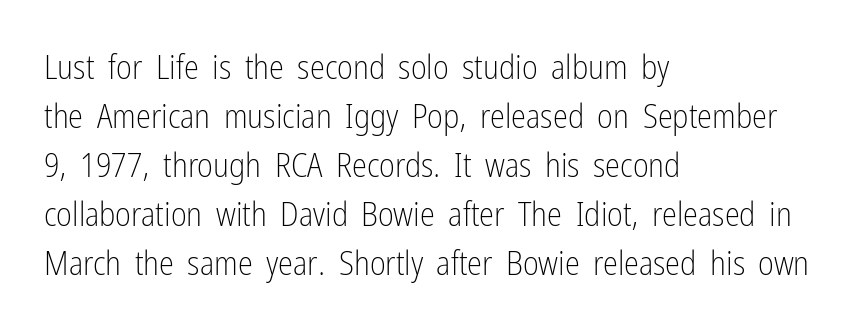
{"serif": "no", "italic": "no", "bold": "no", "weight": "light", "width": "condensed", "stroke_contrast": "low", "x_height": "medium", "monospaced": "no", "underline": "no", "align": "left", "line_spacing": "normal", "line_spacing_ratio": 1.44, "letter_spacing": "normal", "letter_spacing_em": 0.0, "glyph_px": 34}
